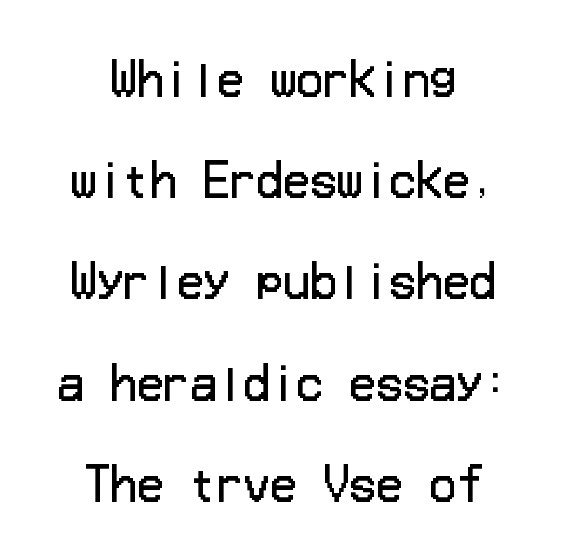
This sample uses a sans-serif face. The vertical gap from one line to the next is large. Each word holds together tightly as a unit, with standard inter-letter gaps. The type sits square on the baseline with zero lean. Any mark beneath the type? The region is blank. A light-to-regular cut is what we see here.
